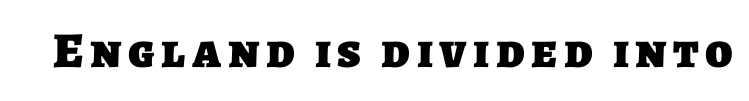
The words here are not underlined. Looks like regular typesetting: each glyph gets only the width it needs. Serif or sans? Sans — the stroke terminals are bare. Strokes here are thick enough to call this a true bold.
